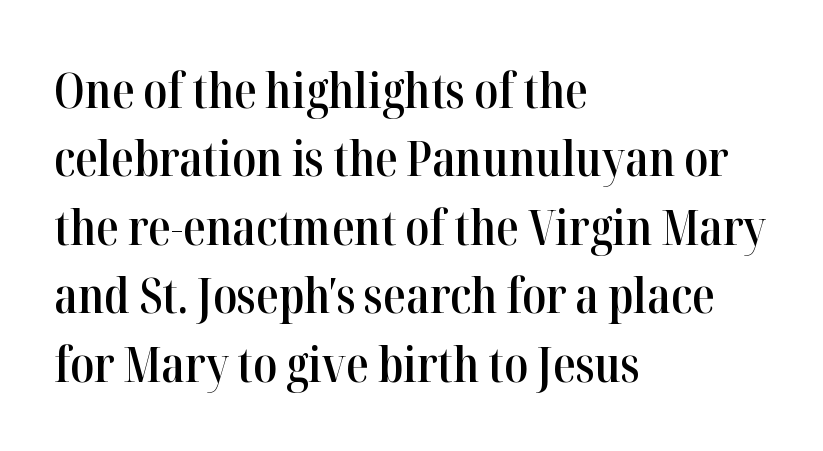
{"serif": "yes", "italic": "no", "bold": "semi", "weight": "semibold", "width": "condensed", "stroke_contrast": "high", "x_height": "medium", "monospaced": "no", "underline": "no", "align": "left", "line_spacing": "normal", "line_spacing_ratio": 1.37, "letter_spacing": "normal", "letter_spacing_em": 0.0, "glyph_px": 50}
